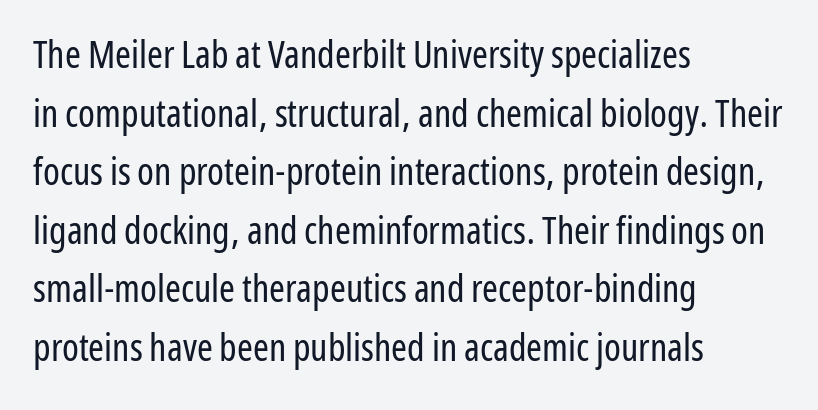
You can tell it's not italic because the verticals are truly vertical. Each row of text sits above clean, open space. The letterforms sit at book weight or below. Notice how descenders clear the ascenders below comfortably — that's standard leading. The glyphs in this specimen are sans serif.
